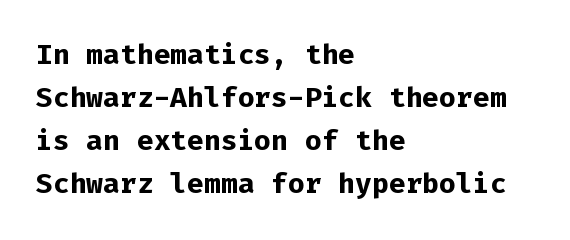
Q: Is the text bold? A: Yes.
Q: Is the text italic (slanted)? A: No, it is upright.
Q: Is the typeface a serif or a sans-serif typeface? A: Sans-serif.
Q: Is the text underlined? A: No.
Q: How is the paragraph aligned? A: Left-aligned.
Q: Is the spacing between letters normal or unusually wide? A: Normal.
Q: Is the spacing between lines tight, normal or loose? A: Normal.
Q: Width (condensed, normal, or wide)? A: Normal.
Q: Stroke contrast? A: Low.
Q: x-height? A: Medium.
Q: Monospaced? A: Yes.
